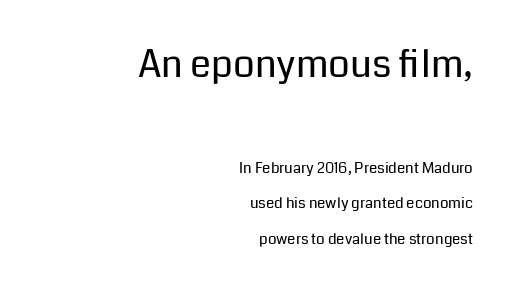
The image shows 38 px regular-weight sans-serif type, upright; set right-aligned, loose line spacing (2.36x), normal letter spacing, not underlined; the first (top) block is 2.53x larger; low stroke contrast and a medium x-height.
